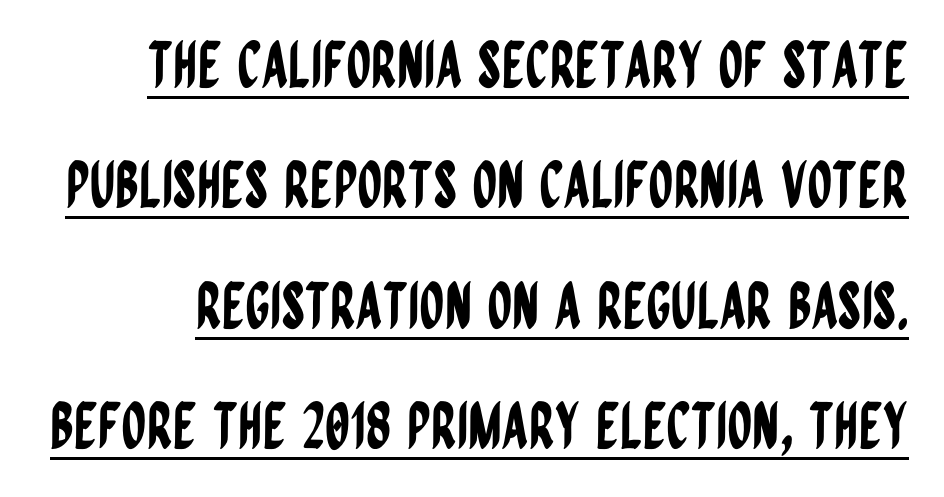
The image shows 63 px condensed sans-serif type, upright; set loose line spacing (1.91x), normal letter spacing, underlined; low stroke contrast and a large x-height.
